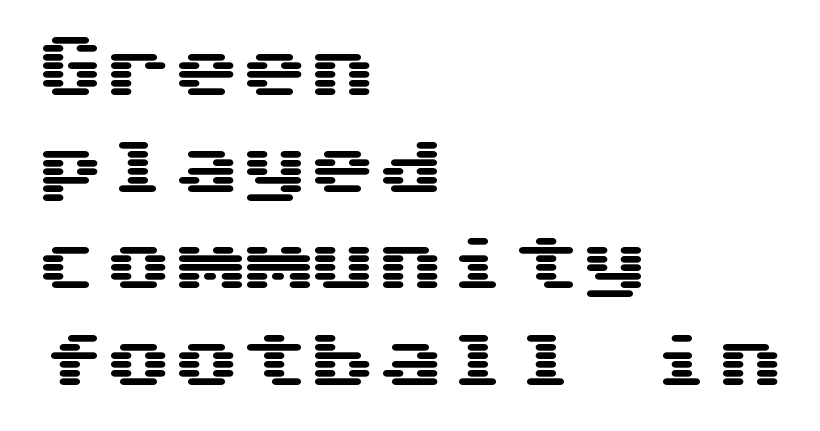
The image shows 68 px wide sans-serif type, upright; set left-aligned, normal line spacing (1.42x), normal letter spacing, not underlined; medium stroke contrast and a medium x-height.
